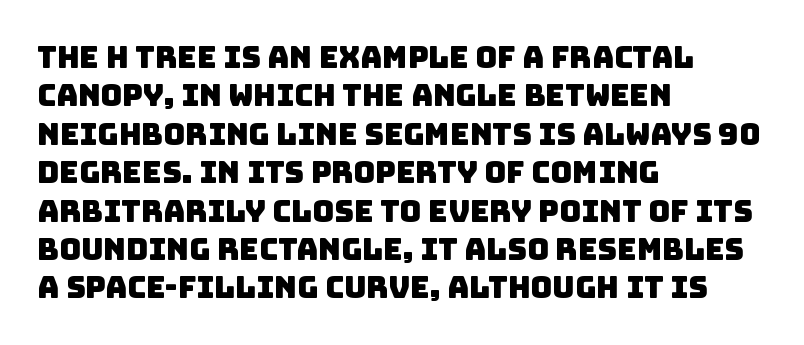
Nope, no serifs anywhere on these letters. Horizontally, the lines are justified to the leading edge only. The rows are spaced the way most documents space them. Inter-character spacing is left at the font's built-in metrics. Spacing verdict: proportional, widths tailored to each character.
